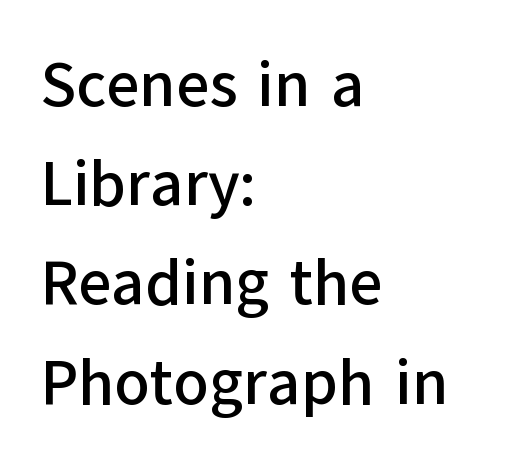
The image shows 64 px sans-serif type, upright; set left-aligned, normal line spacing (1.55x), normal letter spacing, not underlined; low stroke contrast and a medium x-height.
